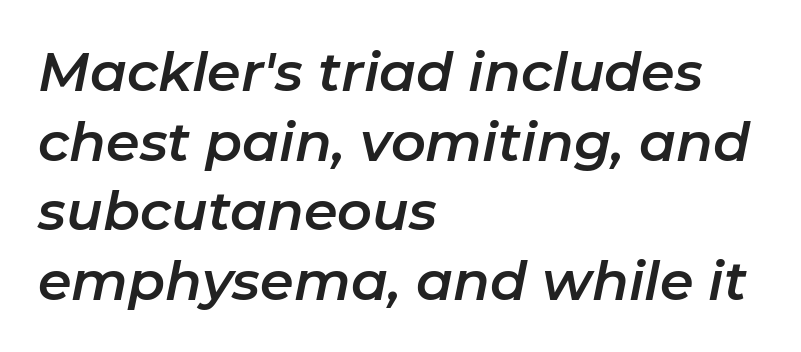
This sample keeps an unexceptional amount of space between lines. The foot of each line stays bare and open. Observe the lean: these are italic letterforms. Proportional: the letters do not fall into vertical columns.
